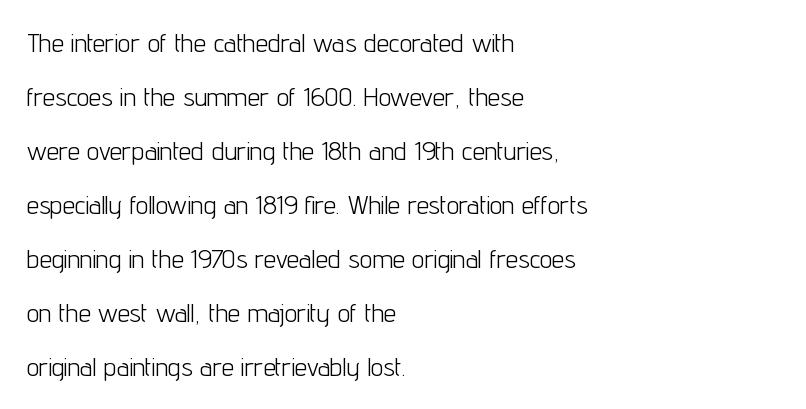
The image shows 25 px text type, upright; set left-aligned, loose line spacing (2.16x), normal letter spacing, not underlined.
